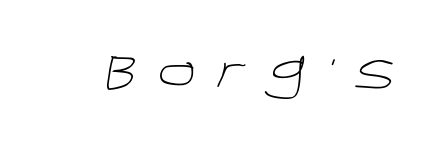
Q: Is the text bold? A: No.
Q: Is the typeface a serif or a sans-serif typeface? A: Sans-serif.
Q: Is the text underlined? A: No.
Q: Is the spacing between letters normal or unusually wide? A: Unusually wide.
Q: Width (condensed, normal, or wide)? A: Normal.
Q: Stroke contrast? A: Low.
Q: x-height? A: Large.
Q: Monospaced? A: No.
